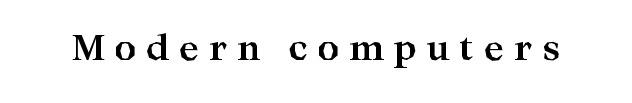
{"serif": "yes", "italic": "no", "bold": "yes", "weight": "bold", "width": "wide", "stroke_contrast": "high", "x_height": "medium", "monospaced": "no", "underline": "no", "letter_spacing": "wide", "letter_spacing_em": 0.28, "glyph_px": 34}
